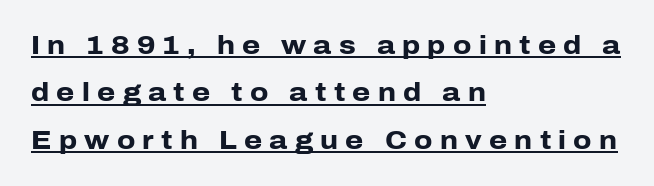
Q: Is the text bold? A: Yes.
Q: Is the text italic (slanted)? A: No, it is upright.
Q: Is the text underlined? A: Yes.
Q: How is the paragraph aligned? A: Left-aligned.
Q: Is the spacing between letters normal or unusually wide? A: Unusually wide.
